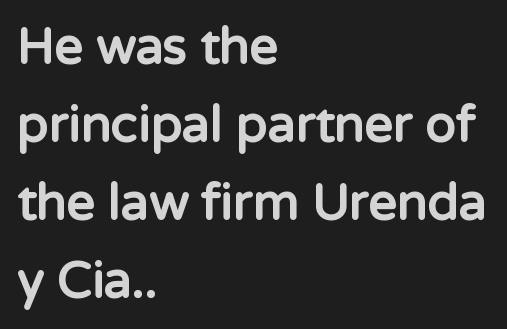
Q: Is the text bold? A: Yes.
Q: Is the text italic (slanted)? A: No, it is upright.
Q: Is the typeface a serif or a sans-serif typeface? A: Sans-serif.
Q: Is the text underlined? A: No.
Q: How is the paragraph aligned? A: Left-aligned.
Q: Is the spacing between letters normal or unusually wide? A: Normal.
Q: Is the spacing between lines tight, normal or loose? A: Normal.
Q: Width (condensed, normal, or wide)? A: Normal.
Q: Stroke contrast? A: Low.
Q: x-height? A: Medium.
Q: Monospaced? A: No.
